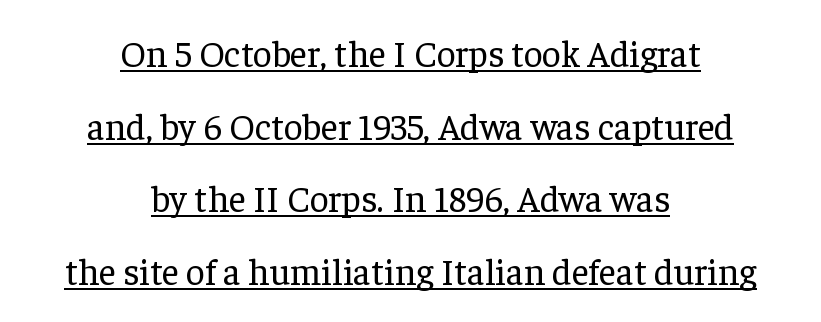
Q: Is the text bold? A: No.
Q: Is the text italic (slanted)? A: No, it is upright.
Q: Is the typeface a serif or a sans-serif typeface? A: Serif.
Q: Is the text underlined? A: Yes.
Q: How is the paragraph aligned? A: Centered.
Q: Is the spacing between letters normal or unusually wide? A: Normal.
Q: Is the spacing between lines tight, normal or loose? A: Loose.
Q: Width (condensed, normal, or wide)? A: Normal.
Q: Stroke contrast? A: Low.
Q: x-height? A: Medium.
Q: Monospaced? A: No.
